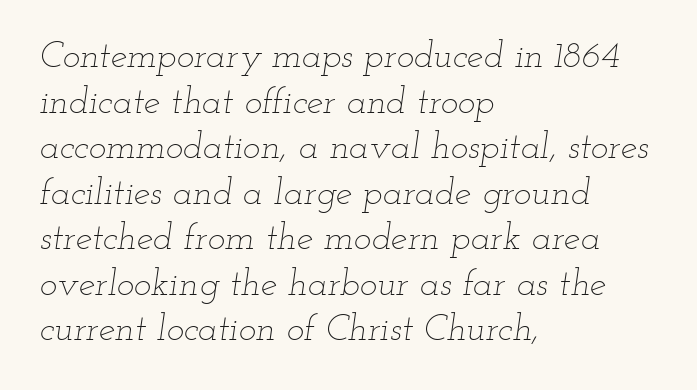
The image shows 37 px thin, wide type, italic (leaning right); set left-aligned, line spacing 1.23x, normal letter spacing, not underlined; low stroke contrast and a small x-height.
